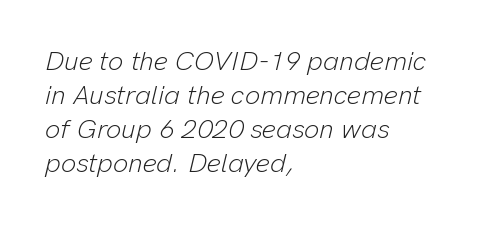
{"italic": "yes", "lean": "right", "slant_degrees": 13, "bold": "no", "underline": "no", "align": "left", "line_spacing": "normal", "line_spacing_ratio": 1.26, "letter_spacing": "normal", "letter_spacing_em": 0.0, "glyph_px": 27}
